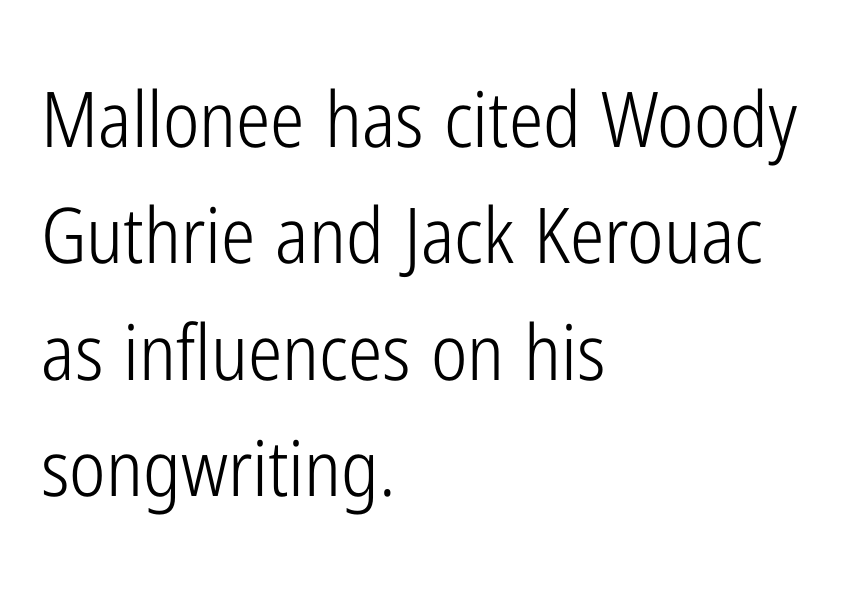
The image shows 77 px light, condensed sans-serif type, upright; set left-aligned, normal line spacing (1.51x), normal letter spacing, not underlined; low stroke contrast and a medium x-height.
